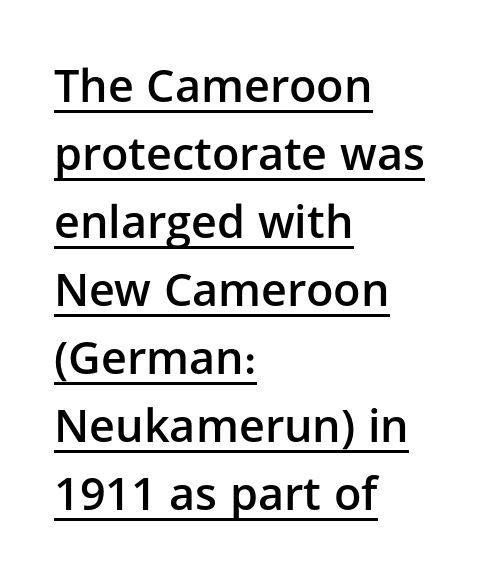
The image shows 45 px semibold sans-serif type, upright; set left-aligned, normal line spacing (1.51x), normal letter spacing, underlined; low stroke contrast and a medium x-height.
